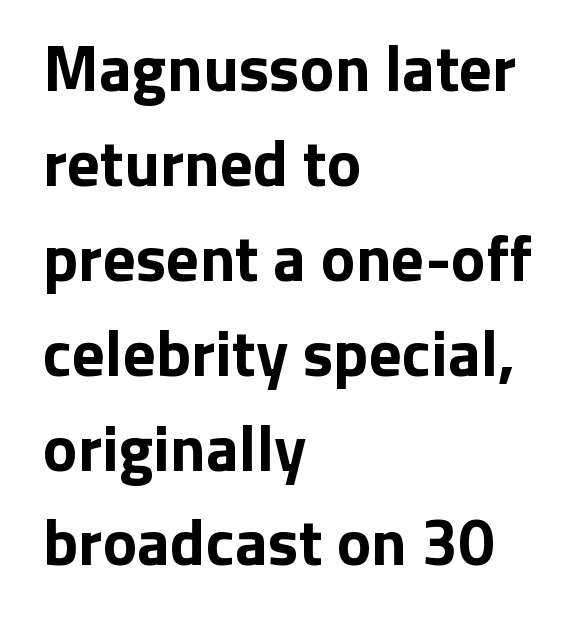
The image shows 65 px bold sans-serif type, upright; set left-aligned, normal line spacing (1.46x), normal letter spacing, not underlined; low stroke contrast and a medium x-height.
